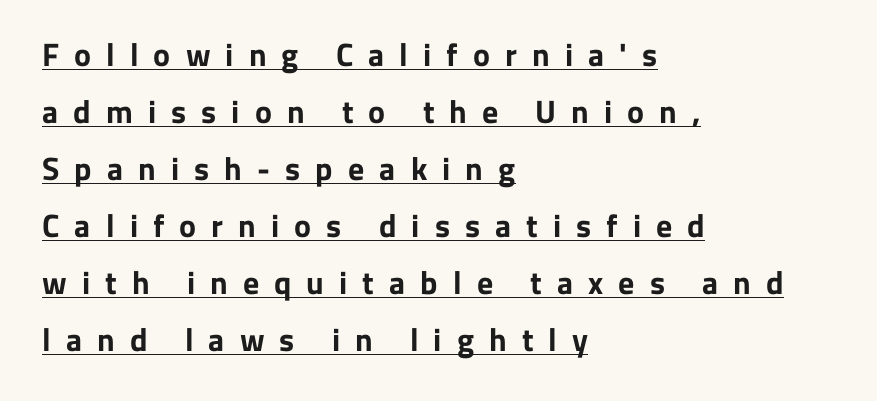
The glyphs have the mass of a bold cut. Spacing verdict: proportional, widths tailored to each character. A typesetter would call this heavily tracked-out type. Notice how the passage keeps a crisp vertical edge on the left only.
